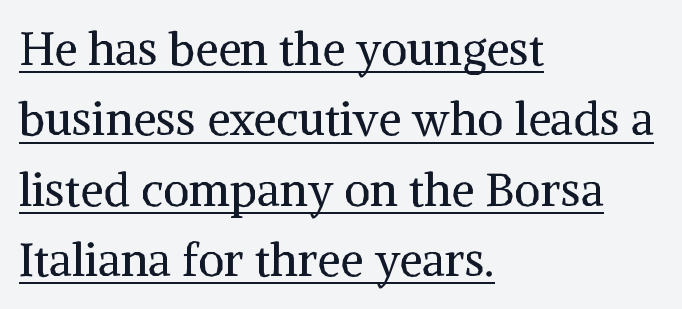
Glyph-to-glyph distance matches everyday printed text. The letters stand straight up with perfectly vertical stems. Caption: lettering with a line underneath. This is not heavy type; no bold has been used. Is this a sans? No — the strokes have serifs. All the whitespace from short lines collects on the right.
